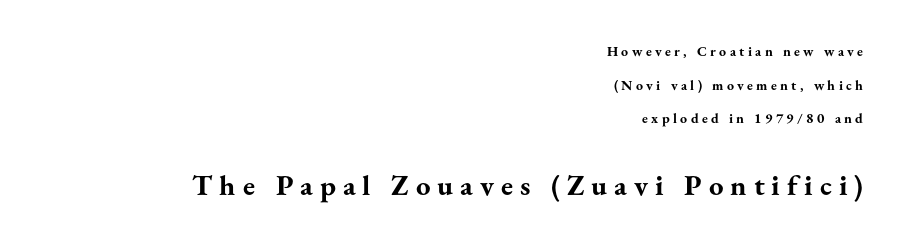
{"serif": "yes", "italic": "no", "bold": "yes", "weight": "bold", "width": "normal", "stroke_contrast": "medium", "x_height": "small", "monospaced": "no", "underline": "no", "align": "right", "line_spacing": "loose", "line_spacing_ratio": 2.4, "letter_spacing": "wide", "letter_spacing_em": 0.24, "larger_block": "second", "size_ratio": 2.07, "glyph_px": 29}
